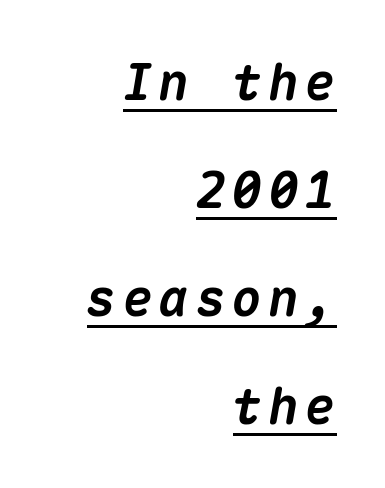
The image shows 50 px heavy type, italic (leaning right), monospaced; set right-aligned, loose line spacing (2.16x), underlined; medium stroke contrast and a medium x-height.
